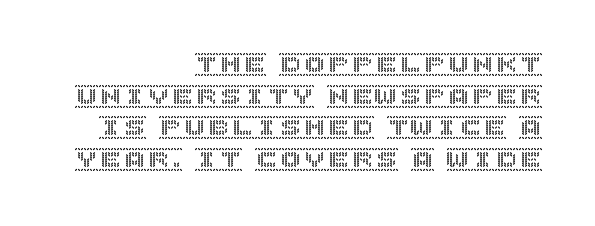
The image shows 24 px text type, upright; set right-aligned, normal line spacing (1.32x), normal letter spacing, not underlined.
